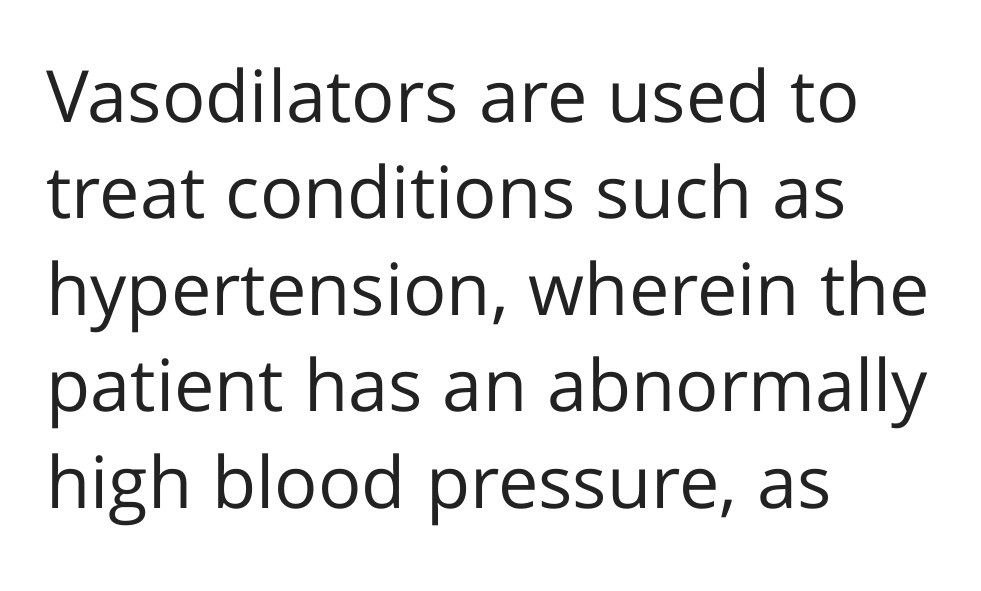
{"serif": "no", "italic": "no", "bold": "no", "weight": "regular", "width": "normal", "stroke_contrast": "low", "x_height": "medium", "monospaced": "no", "underline": "no", "align": "left", "line_spacing": "normal", "line_spacing_ratio": 1.34, "letter_spacing": "normal", "letter_spacing_em": 0.0, "glyph_px": 72}
